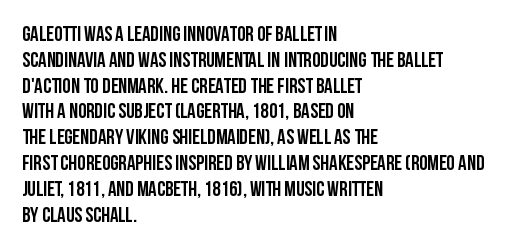
Q: Is the text bold? A: Yes.
Q: Is the text italic (slanted)? A: No, it is upright.
Q: Is the text underlined? A: No.
Q: How is the paragraph aligned? A: Left-aligned.
Q: Is the spacing between letters normal or unusually wide? A: Normal.
